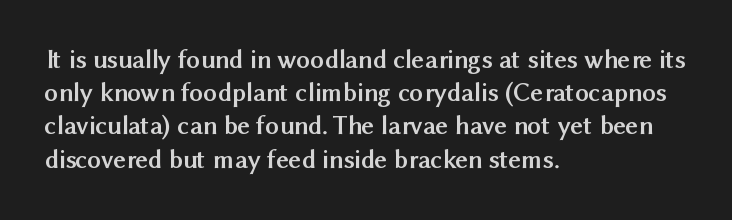
{"italic": "no", "bold": "yes", "underline": "no", "align": "left", "line_spacing_ratio": 1.23, "letter_spacing": "normal", "letter_spacing_em": 0.0, "glyph_px": 27}
